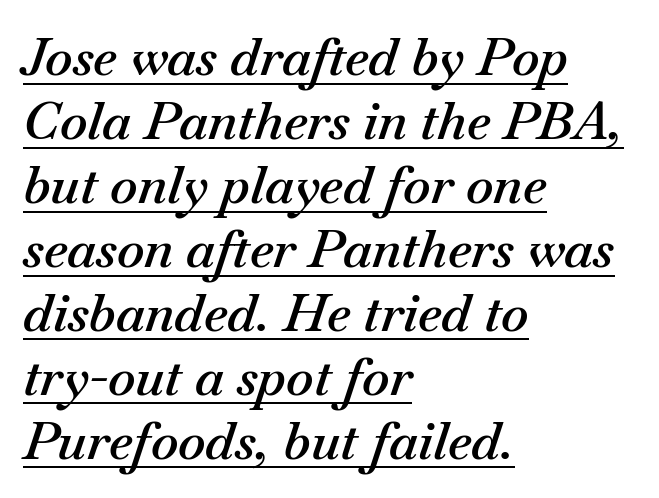
Looks like regular typesetting: each glyph gets only the width it needs. Visually the block forms a straight wall on the left and a jagged coastline on the right. A typesetter would call this zero additional tracking. The typography opts for an oblique posture over an upright one. Typesetter's note: demi weight, one step under bold. A continuous stroke trails under the words, as in a hyperlink.
